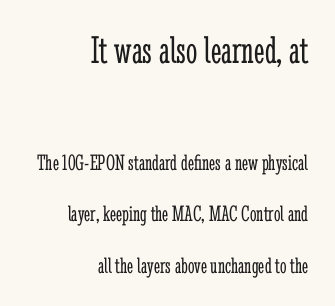
Q: Is the text bold? A: No.
Q: Is the text italic (slanted)? A: No, it is upright.
Q: Is the typeface a serif or a sans-serif typeface? A: Serif.
Q: Is the text underlined? A: No.
Q: How is the paragraph aligned? A: Right-aligned.
Q: Is the spacing between letters normal or unusually wide? A: Normal.
Q: Is the spacing between lines tight, normal or loose? A: Loose.
Q: Which block of text is set in a larger size, the first (top) or the second (bottom)? A: The first (top) one.
Q: Width (condensed, normal, or wide)? A: Condensed.
Q: Stroke contrast? A: Low.
Q: x-height? A: Medium.
Q: Monospaced? A: No.
